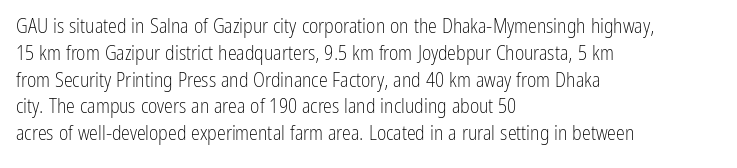
Unlike italic type, these characters show no tilt at all. Honestly, there is no underline to notice here at all. The ragged edge is on the right, which tells us the setting is flush left. Tracking here is standard; glyphs follow each other at the usual distance.
